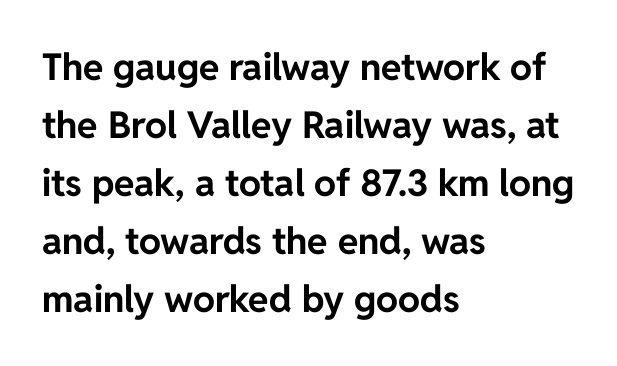
{"serif": "no", "italic": "no", "bold": "yes", "weight": "bold", "width": "normal", "stroke_contrast": "low", "x_height": "medium", "monospaced": "no", "underline": "no", "align": "left", "line_spacing": "normal", "line_spacing_ratio": 1.57, "letter_spacing": "normal", "letter_spacing_em": 0.0, "glyph_px": 37}
